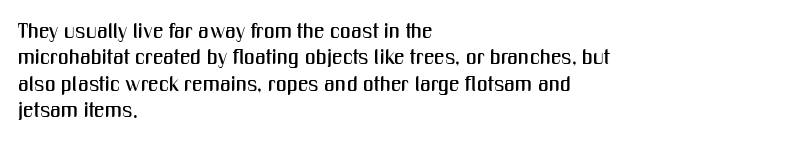
Is there much room between lines? A standard amount, neither cramped nor airy. The line texture is even and compact thanks to regular tracking. In terms of posture, this sample is upright. The paragraph has a hard left edge and a soft right edge. The strip under each line holds only bare page.
